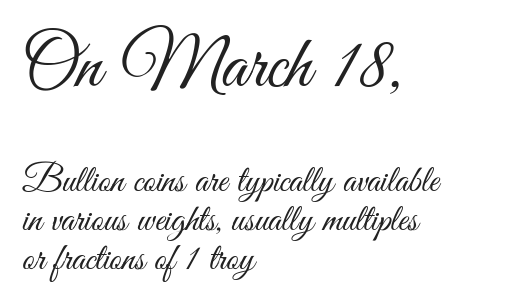
Q: Is the text bold? A: No.
Q: Is the text italic (slanted)? A: Yes.
Q: Is the typeface a serif or a sans-serif typeface? A: Sans-serif.
Q: Is the text underlined? A: No.
Q: How is the paragraph aligned? A: Left-aligned.
Q: Is the spacing between letters normal or unusually wide? A: Normal.
Q: Is the spacing between lines tight, normal or loose? A: Tight.
Q: Which block of text is set in a larger size, the first (top) or the second (bottom)? A: The first (top) one.
Q: Width (condensed, normal, or wide)? A: Condensed.
Q: Stroke contrast? A: Medium.
Q: x-height? A: Small.
Q: Monospaced? A: No.
